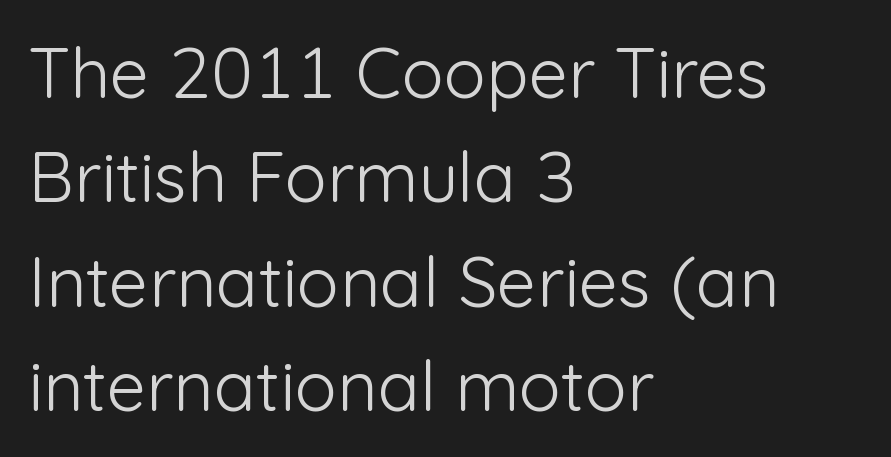
{"serif": "no", "italic": "no", "bold": "no", "weight": "light", "width": "normal", "stroke_contrast": "low", "x_height": "medium", "monospaced": "no", "underline": "no", "align": "left", "line_spacing": "normal", "line_spacing_ratio": 1.49, "letter_spacing": "normal", "letter_spacing_em": 0.0, "glyph_px": 70}
